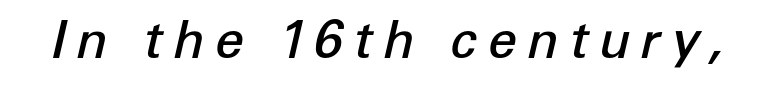
The image shows 52 px semibold type, italic (leaning right); set not underlined; low stroke contrast and a medium x-height.
